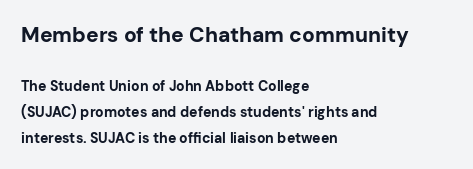
The image shows 21 px bold type, upright; set left-aligned, line spacing 1.86x, normal letter spacing, not underlined; the first (top) block is 1.5x larger.
